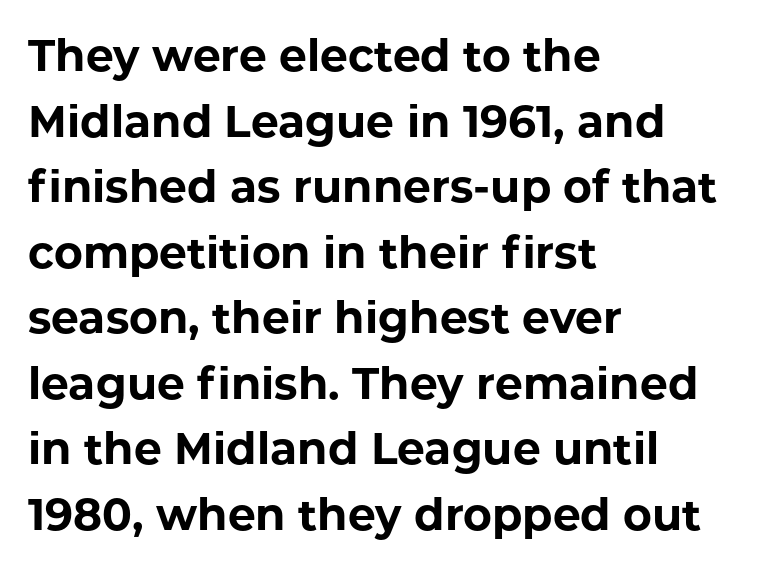
The image shows 44 px bold sans-serif type, upright; set left-aligned, normal line spacing (1.49x), normal letter spacing, not underlined; low stroke contrast and a medium x-height.
